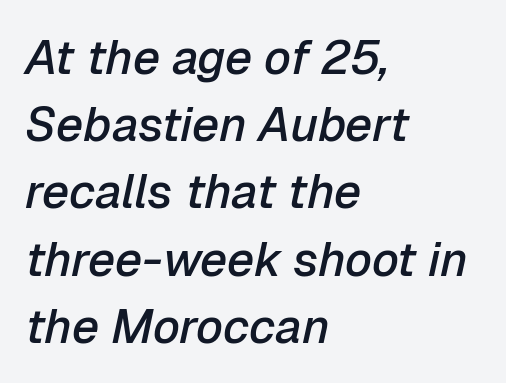
The designer left line spacing at the default. No word sits above an underline. Character widths vary here, with narrow letters taking less room than wide ones. If you drew a ruler down the left edge, every line would touch it. Typesetter's note: demi weight, one step under bold. The letterforms sit shoulder to shoulder at normal distance.
